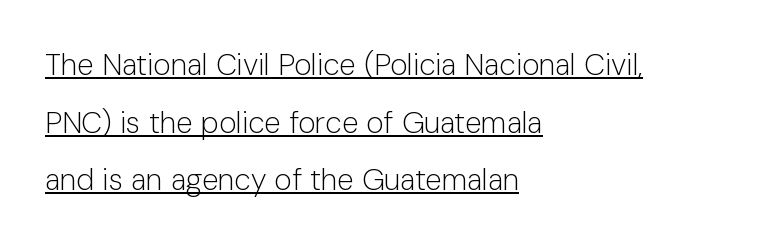
{"serif": "no", "italic": "no", "bold": "no", "weight": "light", "width": "normal", "stroke_contrast": "low", "x_height": "medium", "monospaced": "no", "underline": "yes", "align": "left", "line_spacing": "loose", "line_spacing_ratio": 1.92, "letter_spacing": "normal", "letter_spacing_em": 0.0, "glyph_px": 30}
